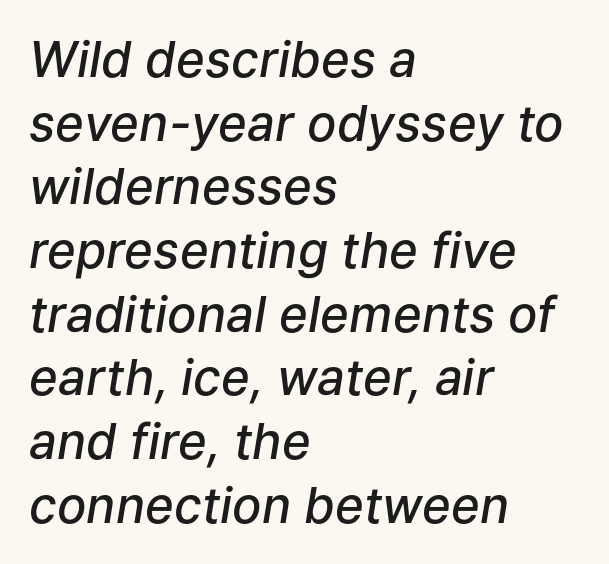
Q: Is the text bold? A: Semi-bold.
Q: Is the text italic (slanted)? A: Yes, it leans right by about 9 degrees.
Q: Is the text underlined? A: No.
Q: How is the paragraph aligned? A: Left-aligned.
Q: Is the spacing between letters normal or unusually wide? A: Normal.
Q: Is the spacing between lines tight, normal or loose? A: Normal.
Q: Width (condensed, normal, or wide)? A: Normal.
Q: Stroke contrast? A: Low.
Q: x-height? A: Medium.
Q: Monospaced? A: No.
